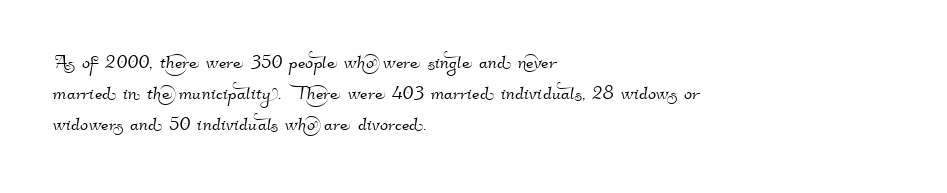
{"underline": "no", "align": "left", "line_spacing": "normal", "line_spacing_ratio": 1.29, "letter_spacing": "normal", "letter_spacing_em": 0.0, "glyph_px": 24}
